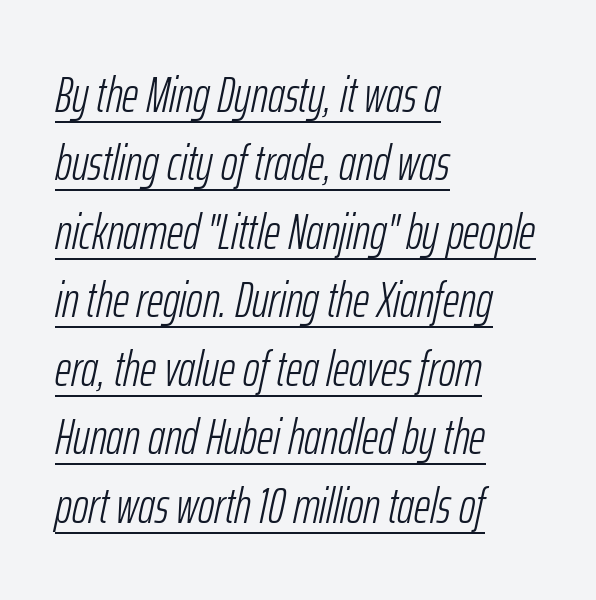
{"italic": "yes", "lean": "right", "slant_degrees": 12, "bold": "no", "weight": "light", "width": "condensed", "stroke_contrast": "low", "x_height": "medium", "monospaced": "no", "underline": "yes", "align": "left", "line_spacing": "normal", "line_spacing_ratio": 1.37, "letter_spacing": "normal", "letter_spacing_em": 0.0, "glyph_px": 50}
